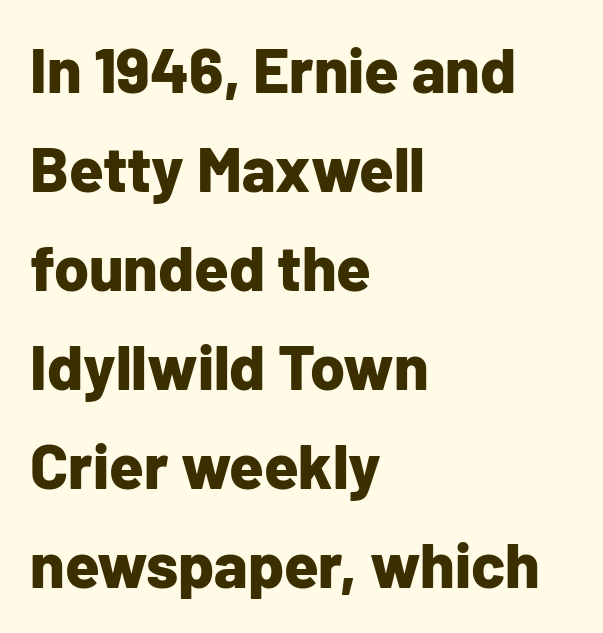
{"serif": "no", "italic": "no", "bold": "yes", "weight": "bold", "width": "normal", "stroke_contrast": "low", "x_height": "medium", "monospaced": "no", "underline": "no", "align": "left", "line_spacing": "normal", "line_spacing_ratio": 1.57, "letter_spacing": "normal", "letter_spacing_em": 0.0, "glyph_px": 63}
